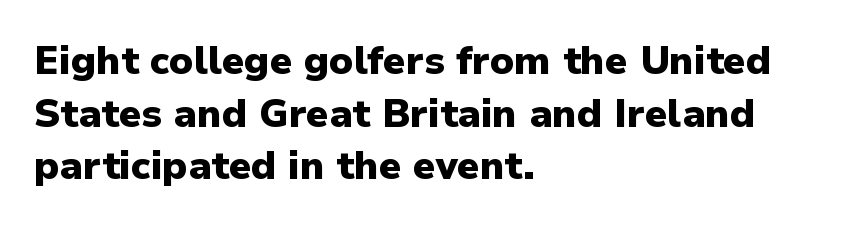
{"serif": "no", "italic": "no", "bold": "yes", "weight": "heavy", "width": "normal", "stroke_contrast": "low", "x_height": "medium", "monospaced": "no", "underline": "no", "align": "left", "line_spacing": "normal", "line_spacing_ratio": 1.35, "letter_spacing": "normal", "letter_spacing_em": 0.0, "glyph_px": 39}
